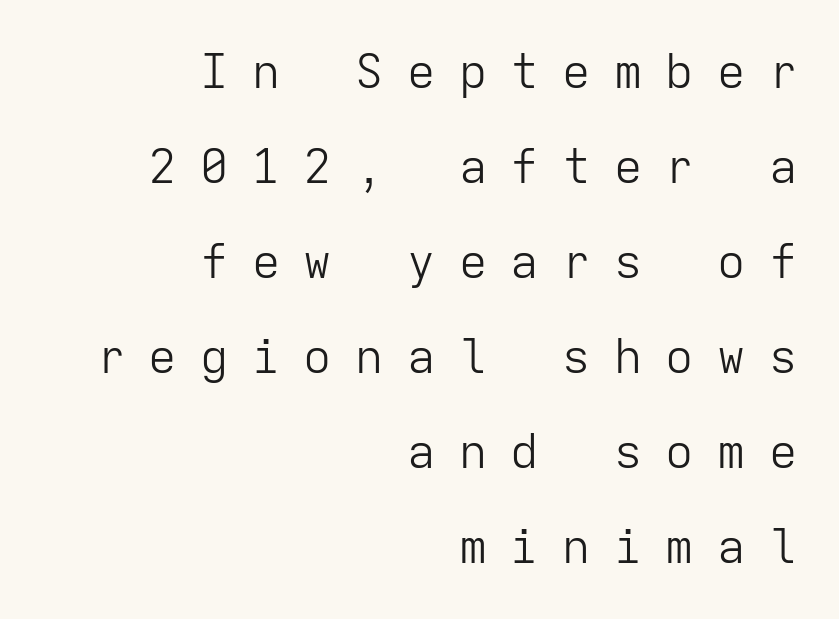
These lines are composed in type without serifs. A bare baseline throughout the passage. Weight: not bold — regular or lighter. Monospaced: the letters line up in strict vertical columns.
